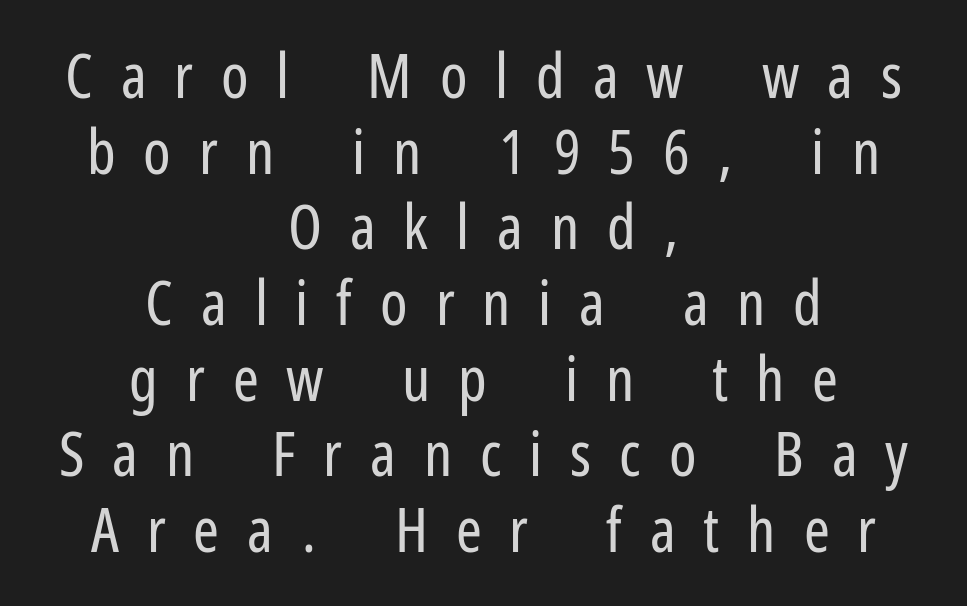
Q: Is the text bold? A: No.
Q: Is the text italic (slanted)? A: No, it is upright.
Q: Is the typeface a serif or a sans-serif typeface? A: Sans-serif.
Q: Is the text underlined? A: No.
Q: How is the paragraph aligned? A: Centered.
Q: Is the spacing between letters normal or unusually wide? A: Unusually wide.
Q: Width (condensed, normal, or wide)? A: Condensed.
Q: Stroke contrast? A: Low.
Q: x-height? A: Medium.
Q: Monospaced? A: No.
